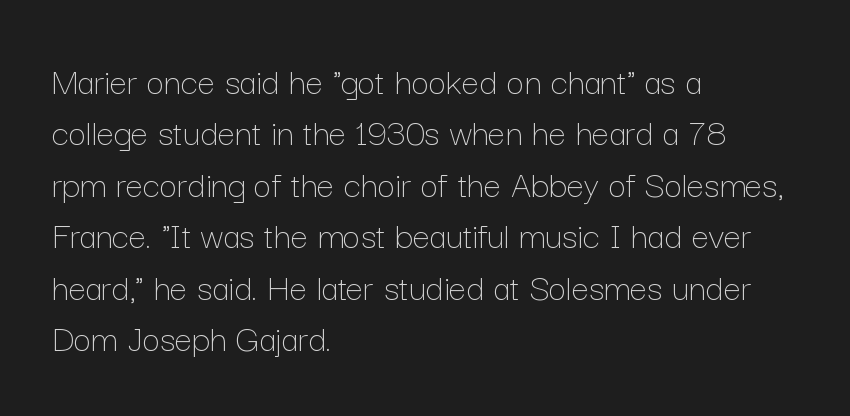
{"italic": "no", "bold": "no", "weight": "thin", "width": "normal", "stroke_contrast": "low", "x_height": "medium", "monospaced": "no", "underline": "no", "align": "left", "line_spacing": "normal", "line_spacing_ratio": 1.32, "letter_spacing": "normal", "letter_spacing_em": 0.0, "glyph_px": 39}
